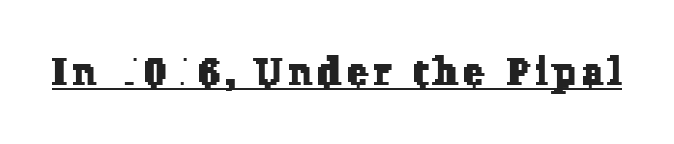
Q: Is the typeface a serif or a sans-serif typeface? A: Serif.
Q: Is the text underlined? A: Yes.
Q: Width (condensed, normal, or wide)? A: Normal.
Q: Stroke contrast? A: Low.
Q: x-height? A: Medium.
Q: Monospaced? A: No.
